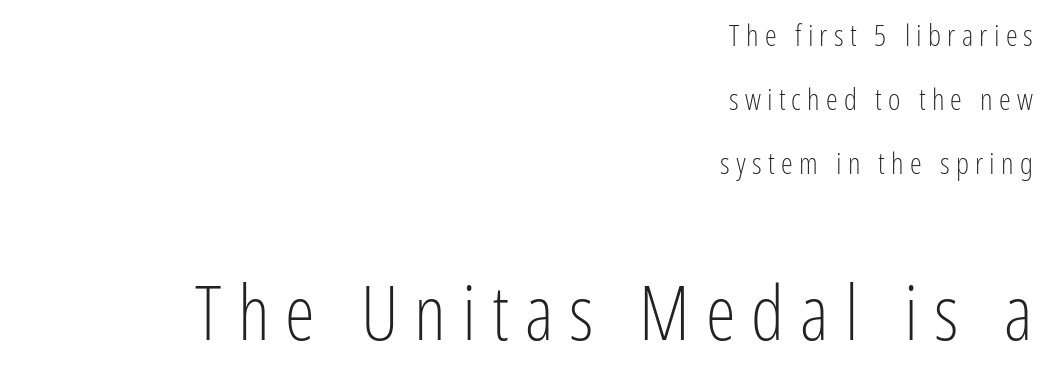
{"serif": "no", "italic": "no", "bold": "no", "weight": "light", "width": "condensed", "stroke_contrast": "low", "x_height": "medium", "monospaced": "no", "underline": "no", "align": "right", "line_spacing": "loose", "line_spacing_ratio": 2.13, "letter_spacing": "wide", "letter_spacing_em": 0.21, "larger_block": "second", "size_ratio": 2.53, "glyph_px": 76}
